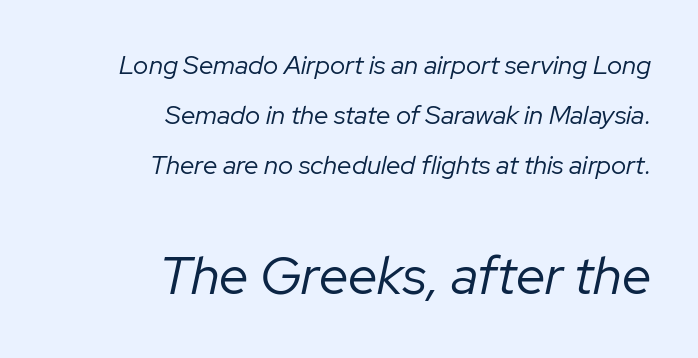
Q: Is the text bold? A: No.
Q: Is the text italic (slanted)? A: Yes, it leans right by about 12 degrees.
Q: Is the text underlined? A: No.
Q: How is the paragraph aligned? A: Right-aligned.
Q: Is the spacing between letters normal or unusually wide? A: Normal.
Q: Is the spacing between lines tight, normal or loose? A: Loose.
Q: Which block of text is set in a larger size, the first (top) or the second (bottom)? A: The second (bottom) one.
Q: Width (condensed, normal, or wide)? A: Normal.
Q: Stroke contrast? A: Low.
Q: x-height? A: Medium.
Q: Monospaced? A: No.
